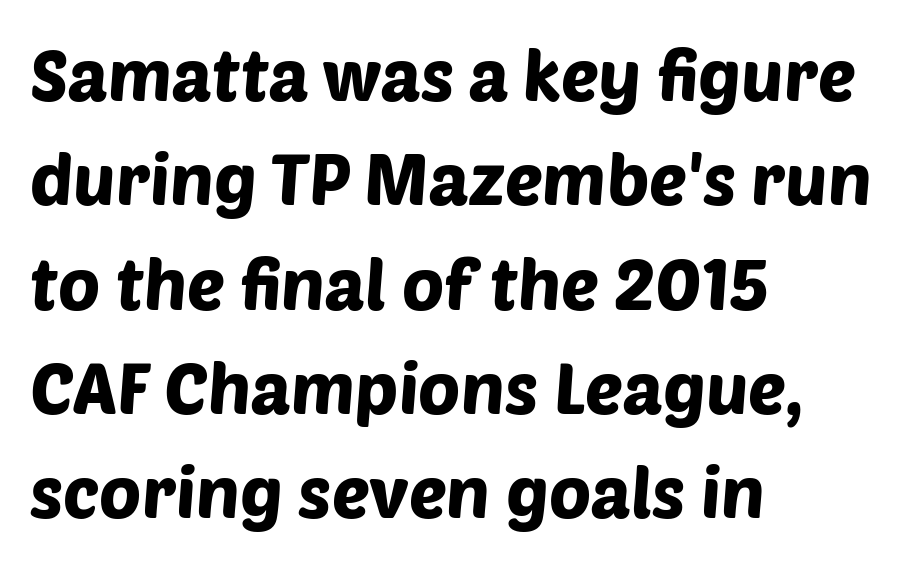
Q: Is the typeface a serif or a sans-serif typeface? A: Sans-serif.
Q: Is the text underlined? A: No.
Q: How is the paragraph aligned? A: Left-aligned.
Q: Is the spacing between letters normal or unusually wide? A: Normal.
Q: Is the spacing between lines tight, normal or loose? A: Normal.
Q: Width (condensed, normal, or wide)? A: Normal.
Q: Stroke contrast? A: Low.
Q: x-height? A: Large.
Q: Monospaced? A: No.
